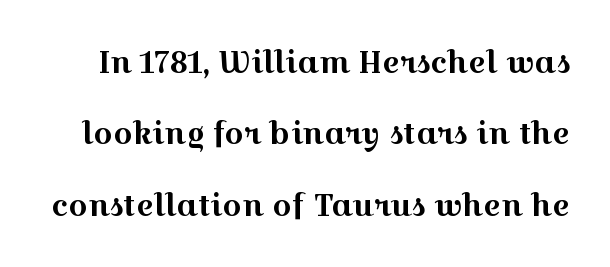
The letters advance in unequal steps, a hallmark of proportional type. Ordinary non-slanted type is in use. Each letter's strokes conclude with small projecting serifs. The line-height multiplier appears high, well above default.
